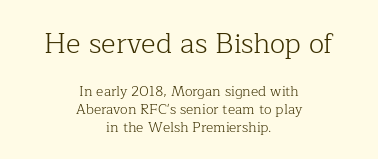
Q: Is the text bold? A: No.
Q: Is the text italic (slanted)? A: No, it is upright.
Q: Is the typeface a serif or a sans-serif typeface? A: Serif.
Q: Is the text underlined? A: No.
Q: How is the paragraph aligned? A: Centered.
Q: Is the spacing between letters normal or unusually wide? A: Normal.
Q: Is the spacing between lines tight, normal or loose? A: Normal.
Q: Which block of text is set in a larger size, the first (top) or the second (bottom)? A: The first (top) one.
Q: Width (condensed, normal, or wide)? A: Normal.
Q: Stroke contrast? A: Low.
Q: x-height? A: Medium.
Q: Monospaced? A: No.
